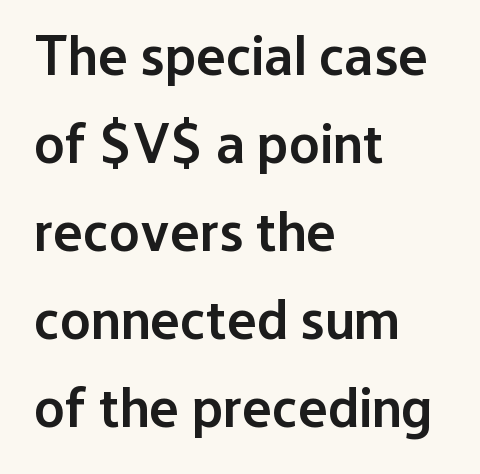
The image shows 56 px semibold sans-serif type, upright; set left-aligned, normal line spacing (1.57x), normal letter spacing, not underlined; low stroke contrast and a medium x-height.
